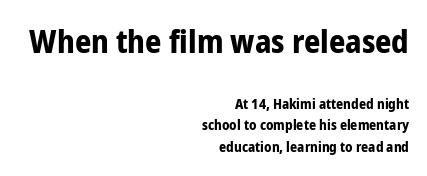
Q: Is the text bold? A: Yes.
Q: Is the text italic (slanted)? A: No, it is upright.
Q: Is the typeface a serif or a sans-serif typeface? A: Sans-serif.
Q: Is the text underlined? A: No.
Q: How is the paragraph aligned? A: Right-aligned.
Q: Is the spacing between letters normal or unusually wide? A: Normal.
Q: Is the spacing between lines tight, normal or loose? A: Normal.
Q: Which block of text is set in a larger size, the first (top) or the second (bottom)? A: The first (top) one.
Q: Width (condensed, normal, or wide)? A: Condensed.
Q: Stroke contrast? A: Low.
Q: x-height? A: Medium.
Q: Monospaced? A: No.
